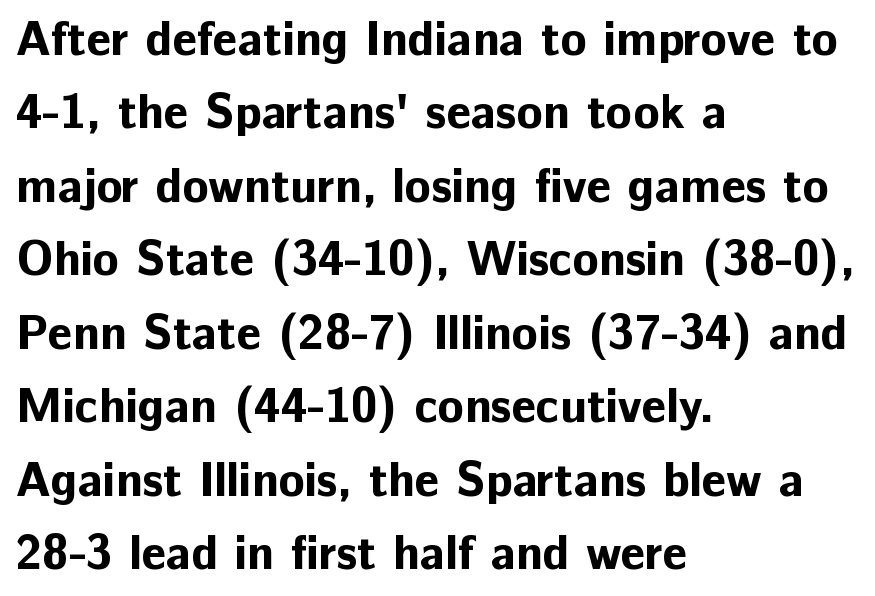
Q: Is the text bold? A: Yes.
Q: Is the text italic (slanted)? A: No, it is upright.
Q: Is the typeface a serif or a sans-serif typeface? A: Sans-serif.
Q: Is the text underlined? A: No.
Q: How is the paragraph aligned? A: Left-aligned.
Q: Is the spacing between letters normal or unusually wide? A: Normal.
Q: Is the spacing between lines tight, normal or loose? A: Normal.
Q: Width (condensed, normal, or wide)? A: Normal.
Q: Stroke contrast? A: Low.
Q: x-height? A: Medium.
Q: Monospaced? A: No.
